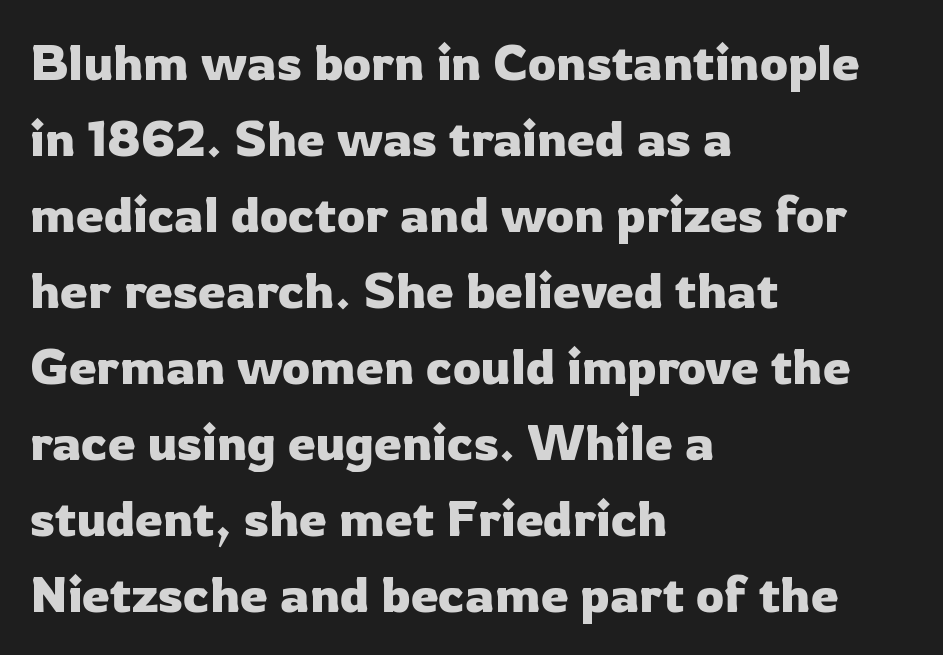
Note the varied advance widths — an 'i' is clearly narrower than an 'm'. A sans-serif font was chosen for this passage. Upright lettering throughout. Spacing between characters is what you'd get straight out of the box.
